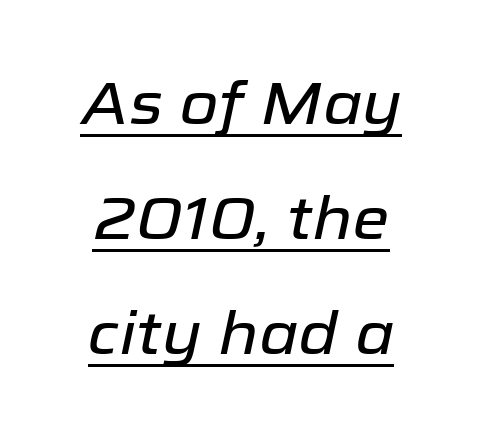
The image shows 60 px text type, italic (leaning right); set centered, loose line spacing (1.92x), normal letter spacing, underlined; low stroke contrast and a medium x-height.
